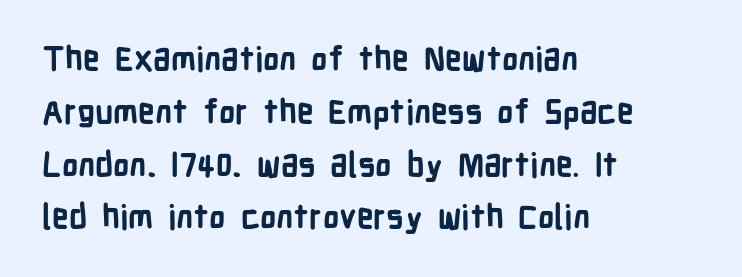
Q: Is the text bold? A: Yes.
Q: Is the text italic (slanted)? A: No, it is upright.
Q: Is the typeface a serif or a sans-serif typeface? A: Sans-serif.
Q: Is the text underlined? A: No.
Q: How is the paragraph aligned? A: Left-aligned.
Q: Is the spacing between letters normal or unusually wide? A: Normal.
Q: Is the spacing between lines tight, normal or loose? A: Normal.
Q: Width (condensed, normal, or wide)? A: Condensed.
Q: Stroke contrast? A: Low.
Q: x-height? A: Medium.
Q: Monospaced? A: No.
